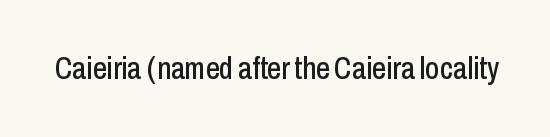
Note the varied advance widths — an 'i' is clearly narrower than an 'm'. Clear beneath every line of the passage. These lines keep a tight, regular rhythm from letter to letter. This is roman type, the default non-slanted kind.
